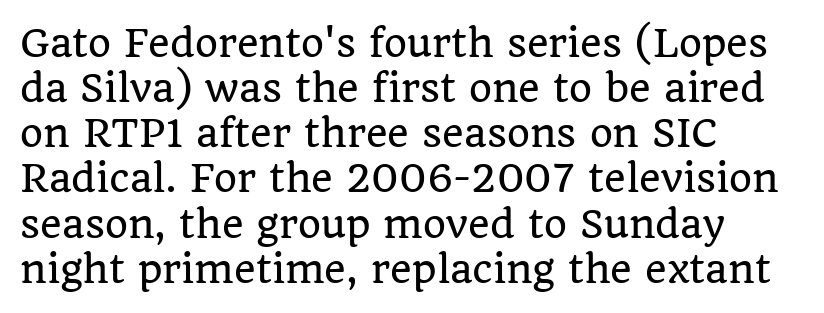
The image shows 37 px serif type, upright; set left-aligned, line spacing 1.22x, normal letter spacing, not underlined; low stroke contrast and a large x-height.
